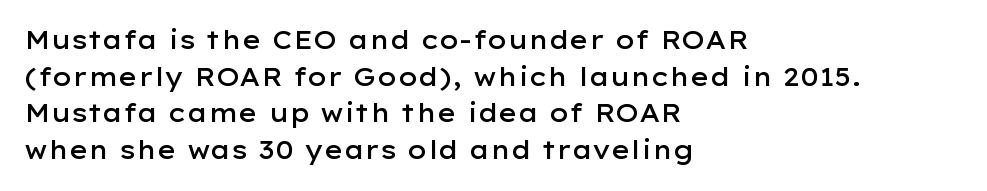
{"italic": "no", "bold": "semi", "underline": "no", "align": "left", "line_spacing": "normal", "line_spacing_ratio": 1.47, "letter_spacing": "normal", "letter_spacing_em": 0.0, "glyph_px": 25}
